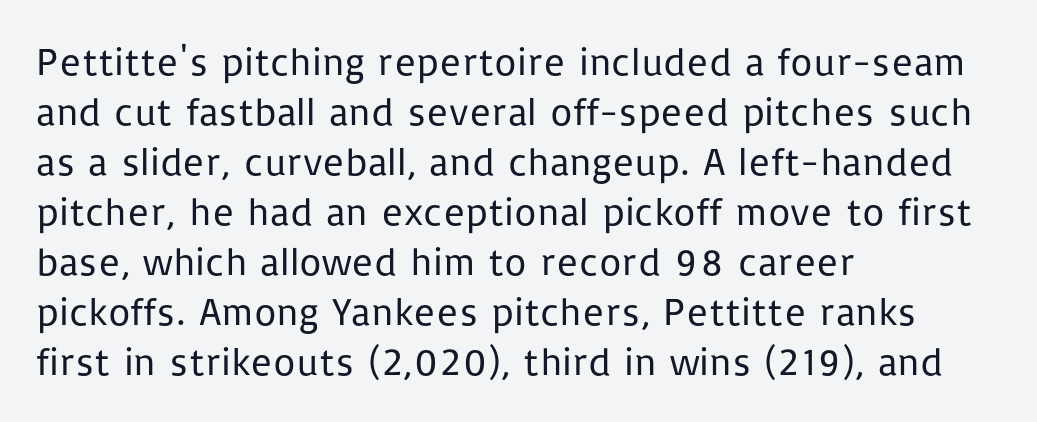
The image shows 39 px regular-weight sans-serif type, upright; set left-aligned, normal line spacing (1.28x), normal letter spacing, not underlined; low stroke contrast and a medium x-height.
